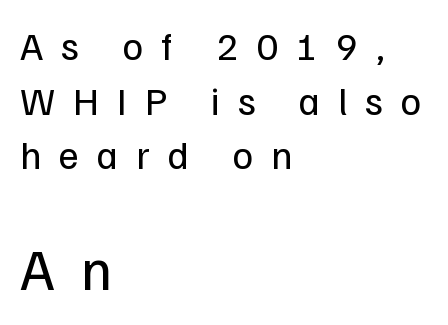
The image shows 58 px regular-weight sans-serif type, upright; set left-aligned, normal line spacing (1.4x), unusually wide letter spacing (+0.46 em), not underlined; the second (bottom) block is 1.49x larger; low stroke contrast and a medium x-height.
